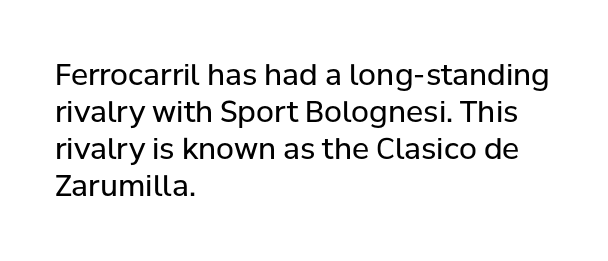
{"serif": "no", "italic": "no", "bold": "no", "weight": "regular", "width": "normal", "stroke_contrast": "low", "x_height": "medium", "monospaced": "no", "underline": "no", "align": "left", "line_spacing": "normal", "line_spacing_ratio": 1.28, "letter_spacing": "normal", "letter_spacing_em": 0.0, "glyph_px": 29}
